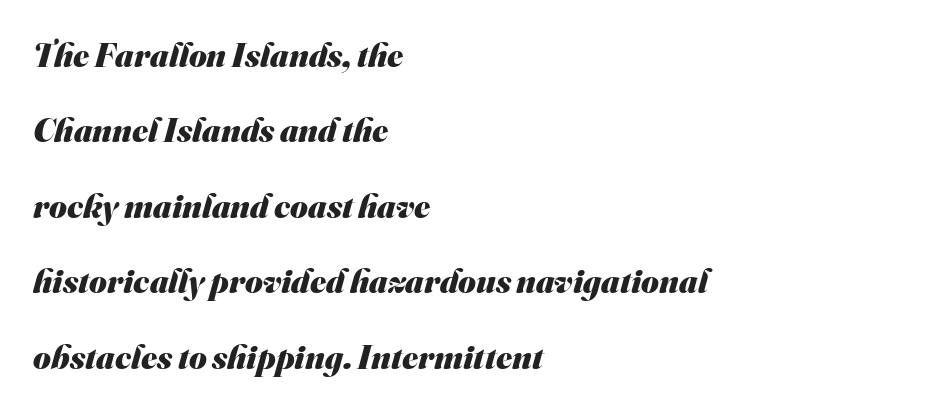
Strong, thick strokes mark this as bold type. A typesetter would call this leading open, well beyond the default. Proportional: the letters do not fall into vertical columns. The paragraph has a hard left edge and a soft right edge.
